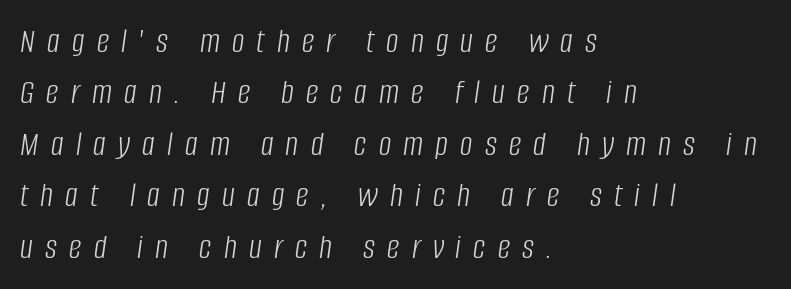
{"italic": "yes", "lean": "right", "slant_degrees": 8, "bold": "no", "weight": "light", "width": "condensed", "stroke_contrast": "low", "x_height": "large", "monospaced": "no", "underline": "no", "align": "left", "line_spacing": "normal", "line_spacing_ratio": 1.47, "letter_spacing": "wide", "letter_spacing_em": 0.35, "glyph_px": 35}
